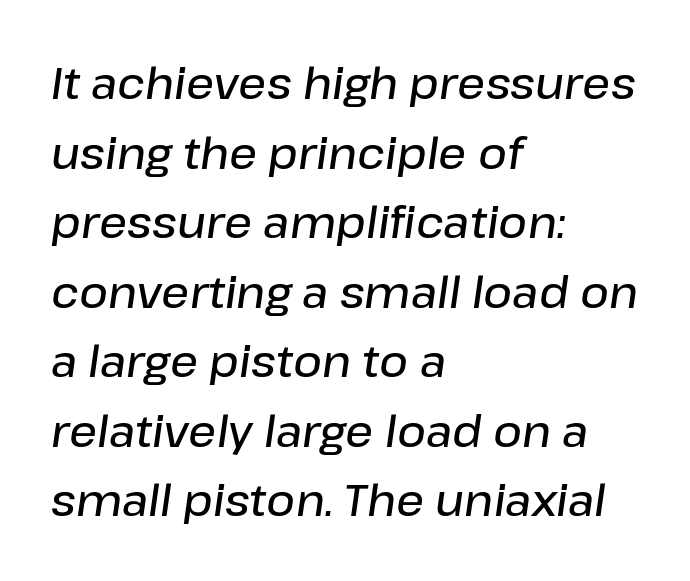
The ragged edge is on the right, which tells us the setting is flush left. Bold? Not quite — semibold, heavier than regular but stopping short. Nothing unusual about the tracking: characters are spaced as the font intends. Varying glyph widths throughout — classic text-font behaviour. The passage shown leans; its letterforms are oblique. The strip under each line holds only bare page.
